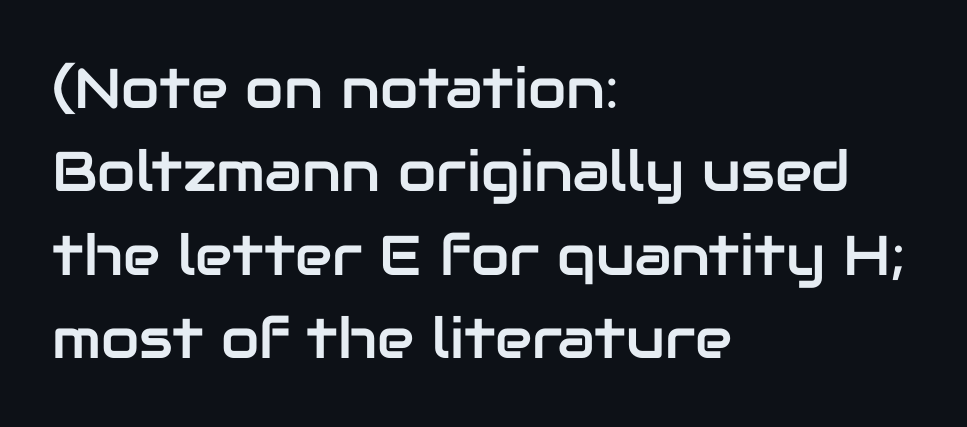
{"serif": "no", "italic": "no", "width": "normal", "stroke_contrast": "low", "x_height": "medium", "monospaced": "no", "underline": "no", "align": "left", "line_spacing": "normal", "line_spacing_ratio": 1.49, "letter_spacing": "normal", "letter_spacing_em": 0.0, "glyph_px": 56}
